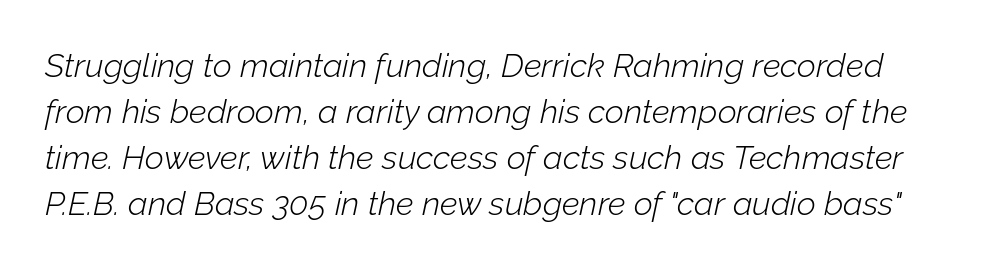
The image shows 33 px light type, italic (leaning right); set normal line spacing (1.39x), normal letter spacing, not underlined; low stroke contrast and a medium x-height.
